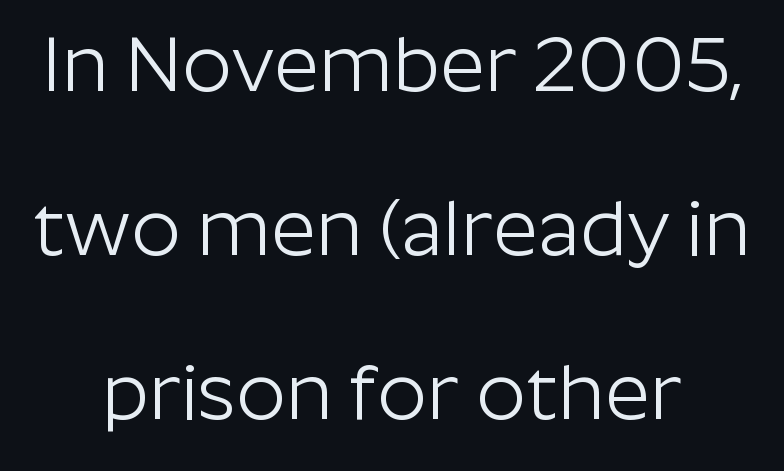
{"serif": "no", "italic": "no", "bold": "no", "weight": "light", "width": "normal", "stroke_contrast": "low", "x_height": "medium", "monospaced": "no", "underline": "no", "align": "center", "line_spacing": "loose", "line_spacing_ratio": 2.1, "letter_spacing": "normal", "letter_spacing_em": 0.0, "glyph_px": 78}
